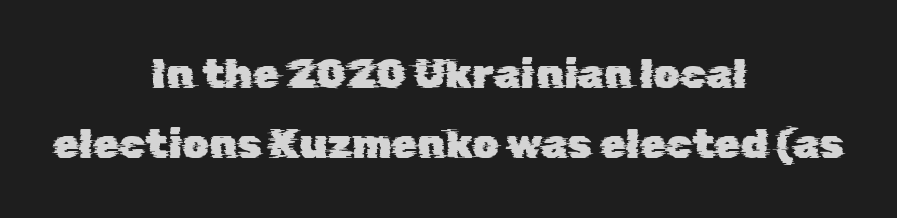
A typesetter would call this proportional, since set widths differ per character. Has an underline been added? It has not. This sample uses a sans-serif face. This sample is center-justified, so both line endings float freely. Vertically, the passage feels balanced, rows spaced as you'd expect. Tracking value appears to be zero — textbook default spacing.
